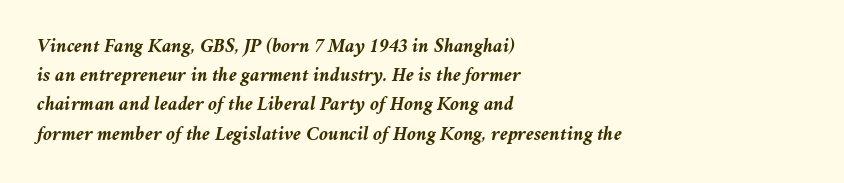
{"italic": "yes", "lean": "right", "slant_degrees": 11, "bold": "yes", "underline": "no", "align": "left", "line_spacing": "normal", "line_spacing_ratio": 1.46, "letter_spacing": "normal", "letter_spacing_em": 0.0, "glyph_px": 20}
